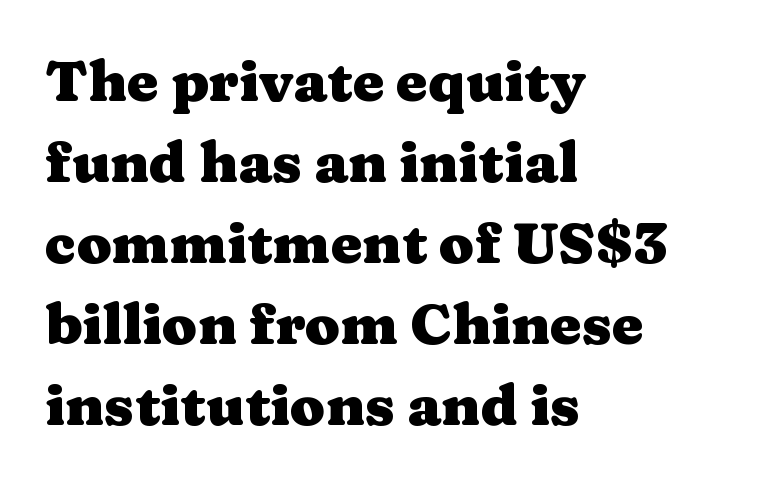
A typesetter would call this proportional, since set widths differ per character. Set as a true bold cut, around the 700 mark. Characters remain perfectly vertical along every line. Glyph-to-glyph distance matches everyday printed text.
